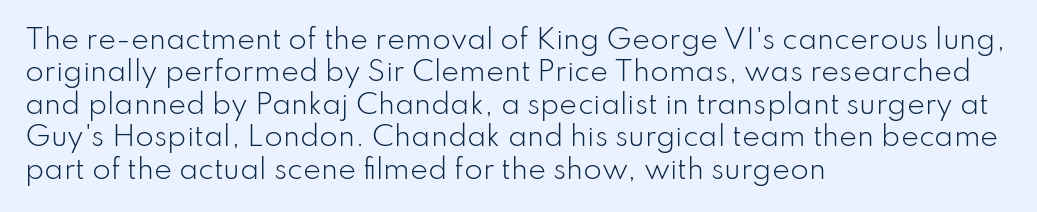
The font is comparable to plain body text, perhaps lighter. Line starts are locked; line ends wander. Nothing unusual about the tracking: characters are spaced as the font intends. The type sits square on the baseline with zero lean. Rule under the text: the space is simply empty.
